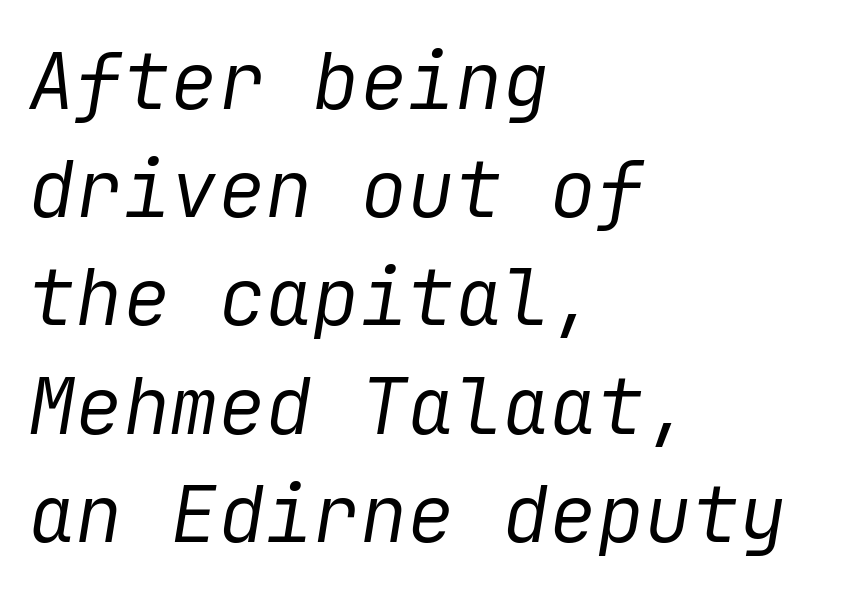
{"italic": "yes", "lean": "right", "slant_degrees": 9, "bold": "no", "weight": "regular", "width": "normal", "stroke_contrast": "low", "x_height": "medium", "underline": "no", "align": "left", "line_spacing": "normal", "line_spacing_ratio": 1.37, "letter_spacing": "normal", "letter_spacing_em": 0.0, "glyph_px": 79}
